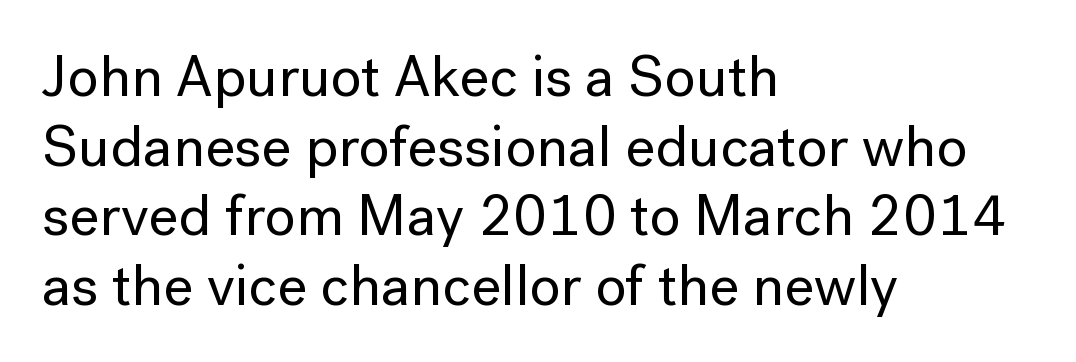
Q: Is the text italic (slanted)? A: No, it is upright.
Q: Is the typeface a serif or a sans-serif typeface? A: Sans-serif.
Q: Is the text underlined? A: No.
Q: How is the paragraph aligned? A: Left-aligned.
Q: Is the spacing between letters normal or unusually wide? A: Normal.
Q: Width (condensed, normal, or wide)? A: Normal.
Q: Stroke contrast? A: Low.
Q: x-height? A: Medium.
Q: Monospaced? A: No.
